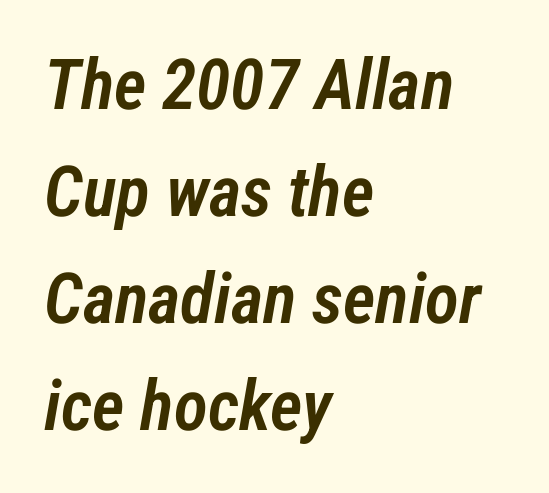
The image shows 70 px semibold, condensed type, italic (leaning right); set left-aligned, normal line spacing (1.53x), normal letter spacing, not underlined; low stroke contrast and a medium x-height.
